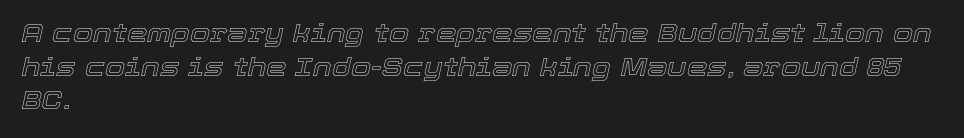
Q: Is the text italic (slanted)? A: Yes, it leans right by about 12 degrees.
Q: Is the text underlined? A: No.
Q: How is the paragraph aligned? A: Left-aligned.
Q: Is the spacing between letters normal or unusually wide? A: Normal.
Q: Is the spacing between lines tight, normal or loose? A: Normal.
